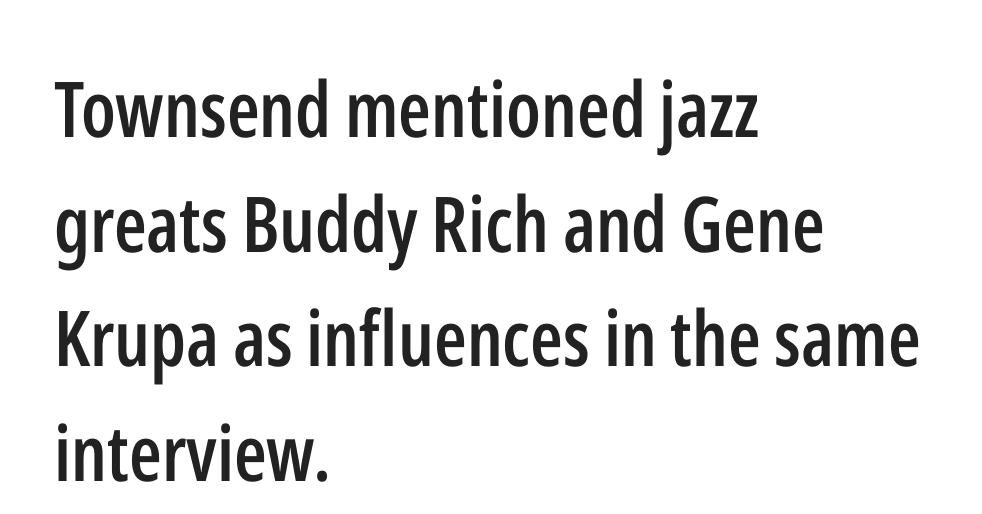
The image shows 77 px semibold, condensed sans-serif type, upright; set left-aligned, normal line spacing (1.49x), normal letter spacing, not underlined; low stroke contrast and a medium x-height.
